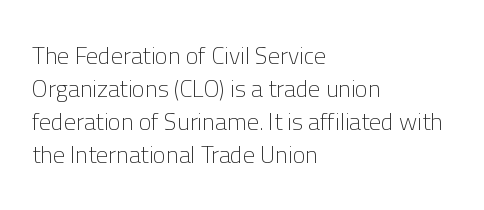
The image shows 24 px text type, upright; set left-aligned, normal line spacing (1.38x), normal letter spacing, not underlined.
